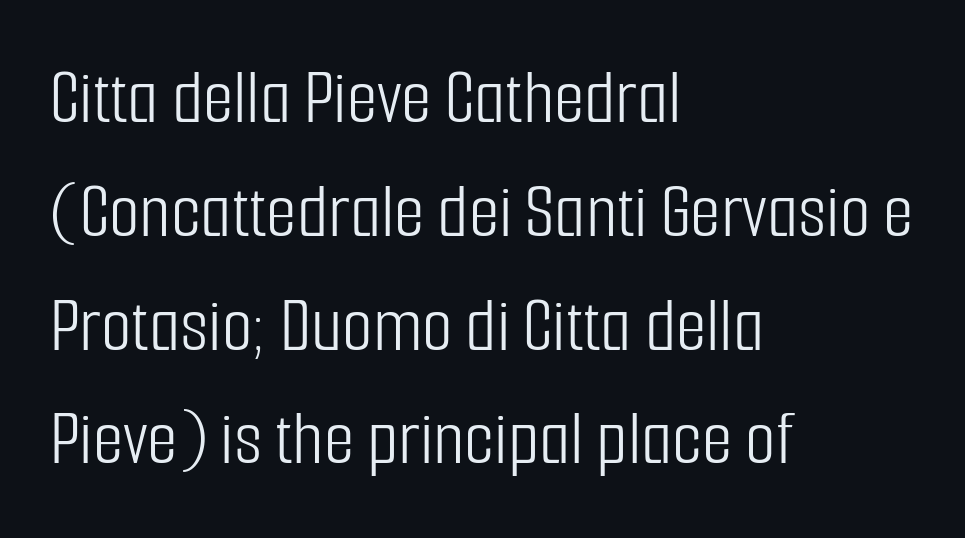
Heaviness? Minimal to ordinary, like unemphasized prose. You could not count columns in this text — the font is proportionally spaced. The rendering anchors every line to the left-hand side. This rendering employs a face without finishing strokes, i.e., a sans-serif. The area under the type is left untouched. Upright lettering throughout.
